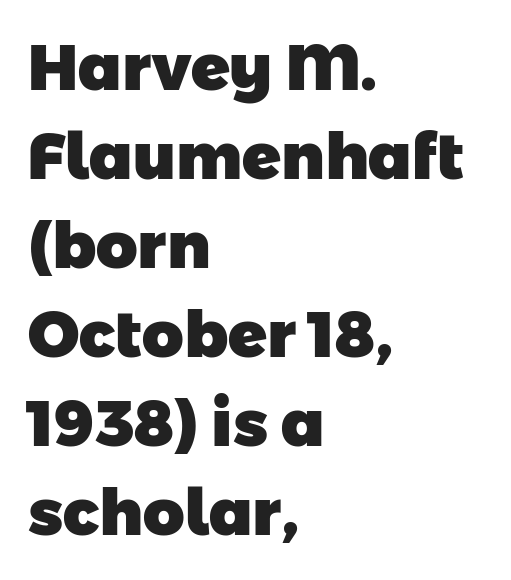
Tracking value appears to be zero — textbook default spacing. The designer left line spacing at the default. Underline: absent. A dark, heavy texture on the line: the type is bold. Nothing sits at the stroke ends, so this counts as sans-serif. One-word summary of the alignment: left.
